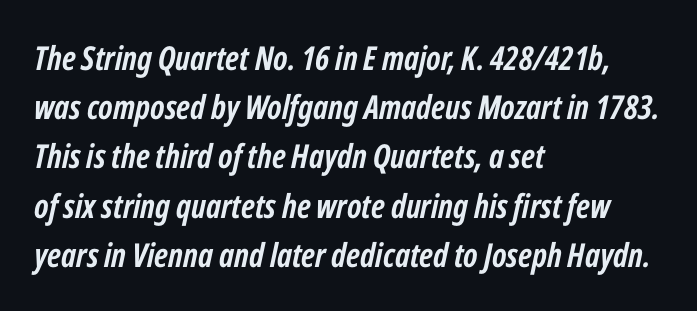
Q: Is the text bold? A: Yes.
Q: Is the text italic (slanted)? A: Yes, it leans right by about 12 degrees.
Q: Is the text underlined? A: No.
Q: How is the paragraph aligned? A: Left-aligned.
Q: Is the spacing between letters normal or unusually wide? A: Normal.
Q: Is the spacing between lines tight, normal or loose? A: Normal.
Q: Width (condensed, normal, or wide)? A: Condensed.
Q: Stroke contrast? A: Low.
Q: x-height? A: Medium.
Q: Monospaced? A: No.
